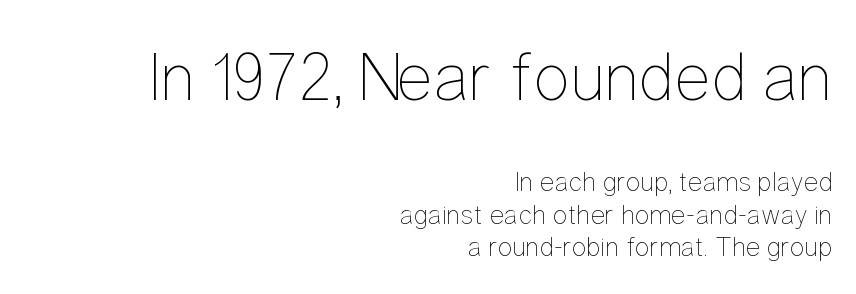
Q: Is the text bold? A: No.
Q: Is the text italic (slanted)? A: No, it is upright.
Q: Is the text underlined? A: No.
Q: How is the paragraph aligned? A: Right-aligned.
Q: Is the spacing between letters normal or unusually wide? A: Normal.
Q: Which block of text is set in a larger size, the first (top) or the second (bottom)? A: The first (top) one.
Q: Width (condensed, normal, or wide)? A: Condensed.
Q: Stroke contrast? A: Low.
Q: x-height? A: Medium.
Q: Monospaced? A: No.
